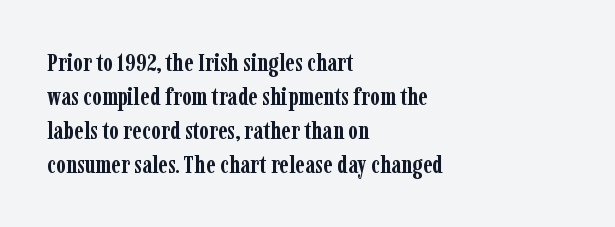
{"italic": "no", "bold": "yes", "underline": "no", "align": "left", "line_spacing": "normal", "line_spacing_ratio": 1.36, "letter_spacing": "normal", "letter_spacing_em": 0.0, "glyph_px": 25}
